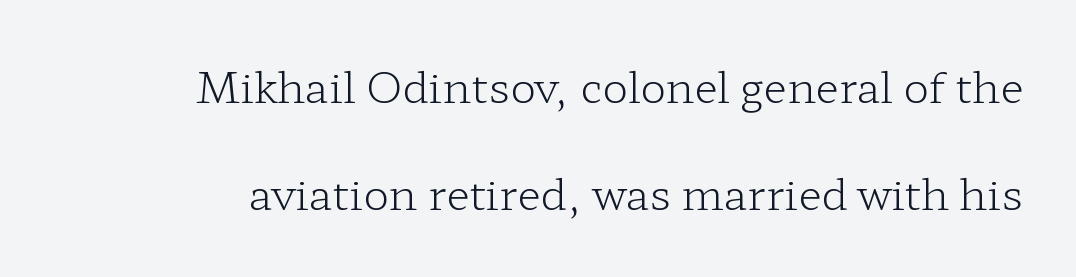
Q: Is the text bold? A: No.
Q: Is the text italic (slanted)? A: No, it is upright.
Q: Is the typeface a serif or a sans-serif typeface? A: Serif.
Q: Is the text underlined? A: No.
Q: Is the spacing between letters normal or unusually wide? A: Normal.
Q: Is the spacing between lines tight, normal or loose? A: Loose.
Q: Width (condensed, normal, or wide)? A: Wide.
Q: Stroke contrast? A: Low.
Q: x-height? A: Medium.
Q: Monospaced? A: No.
